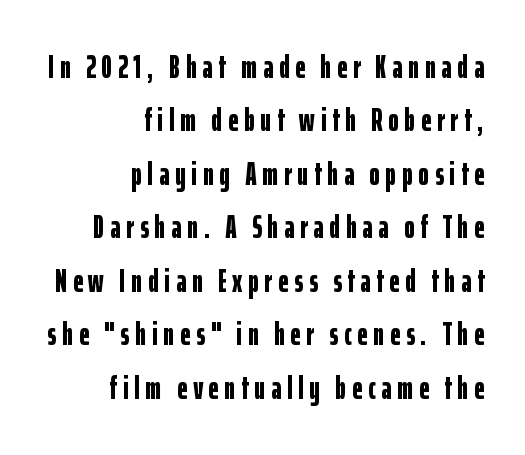
Is there much room between lines? A standard amount, neither cramped nor airy. A roman cut, with each character standing at attention. Teacher's note: observe the even right margin — that is flush-right alignment. The glyphs in this specimen are sans serif. Note the varied advance widths — an 'i' is clearly narrower than an 'm'. The zone under the glyphs is completely vacant.
